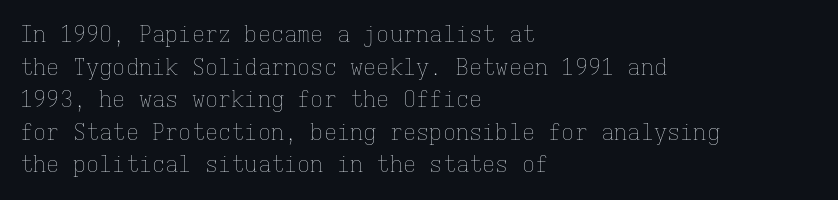
{"italic": "no", "bold": "no", "underline": "no", "align": "left", "line_spacing": "normal", "line_spacing_ratio": 1.48, "letter_spacing": "normal", "letter_spacing_em": 0.0, "glyph_px": 22}
